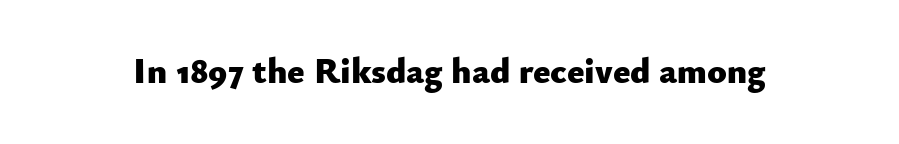
You'd pick this weight for a headline — it's a proper bold. Beneath every word, the page is bare. Italic: no, the glyphs are upright roman. Letterform terminals end flat and unadorned throughout the passage. You could call the tracking neutral — neither tight nor loose.
